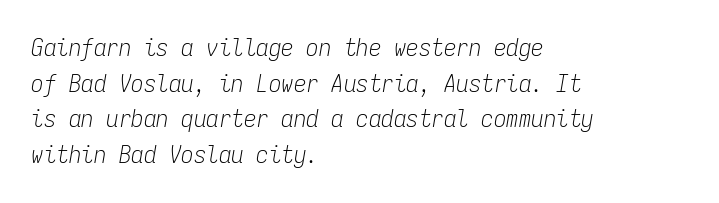
Counters stay open thanks to moderate or lighter strokes. The lettering tilts uniformly, giving the passage an italic look. Leftover space on each line is placed entirely after the last word. There is no visible air inserted between adjacent glyphs. Each row of text sits above clean, open space. Baseline-to-baseline distance is the conventional proportion of letter height.
